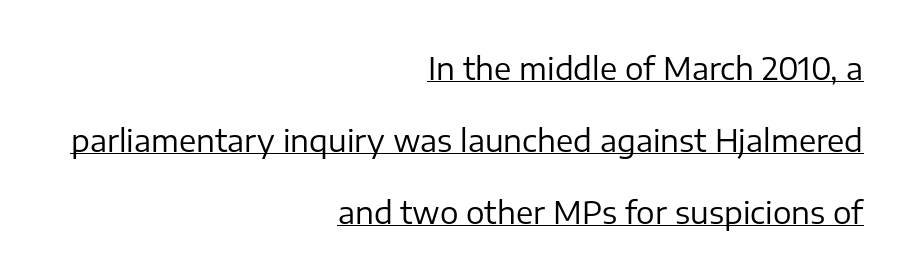
{"serif": "no", "italic": "no", "bold": "no", "weight": "regular", "width": "normal", "stroke_contrast": "low", "x_height": "medium", "monospaced": "no", "underline": "yes", "align": "right", "line_spacing": "loose", "line_spacing_ratio": 2.32, "letter_spacing": "normal", "letter_spacing_em": 0.0, "glyph_px": 31}
